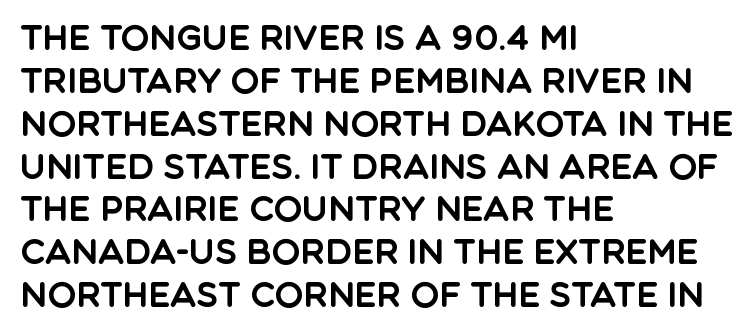
Every character sits straight up, as roman type does. The compositor pushed each line to the left boundary. The letterforms sit shoulder to shoulder at normal distance. This is sans-serif lettering, the kind often seen on screens and signage. Does the leading feel generous? No, just average. The passage shown is typed in a proportional face where columns would drift.
